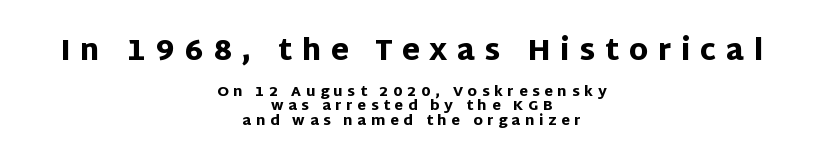
The image shows 29 px heavy sans-serif type, upright; set centered, tight line spacing (1.03x), unusually wide letter spacing (+0.33 em), not underlined; the first (top) block is 2.07x larger; low stroke contrast and a large x-height.
